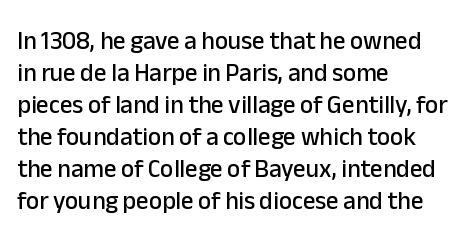
Q: Is the text italic (slanted)? A: No, it is upright.
Q: Is the text underlined? A: No.
Q: How is the paragraph aligned? A: Left-aligned.
Q: Is the spacing between letters normal or unusually wide? A: Normal.
Q: Is the spacing between lines tight, normal or loose? A: Normal.
